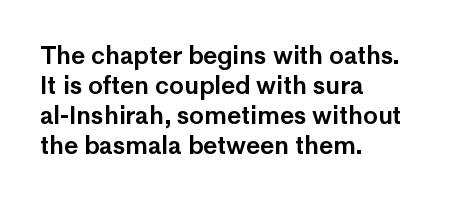
{"italic": "no", "underline": "no", "align": "left", "line_spacing": "normal", "line_spacing_ratio": 1.25, "letter_spacing": "normal", "letter_spacing_em": 0.0, "glyph_px": 24}
